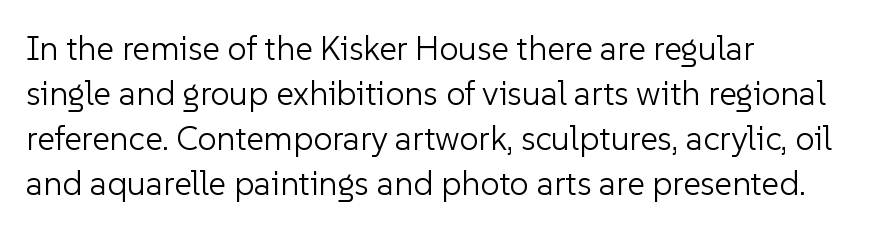
{"serif": "no", "italic": "no", "bold": "no", "weight": "light", "width": "normal", "stroke_contrast": "low", "x_height": "medium", "monospaced": "no", "underline": "no", "align": "left", "line_spacing": "normal", "line_spacing_ratio": 1.32, "letter_spacing": "normal", "letter_spacing_em": 0.0, "glyph_px": 34}
